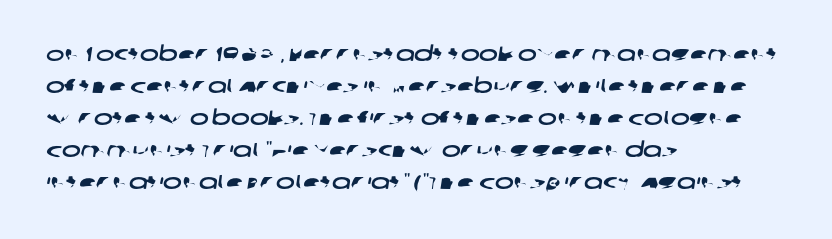
Q: Is the text underlined? A: No.
Q: How is the paragraph aligned? A: Left-aligned.
Q: Is the spacing between letters normal or unusually wide? A: Normal.
Q: Is the spacing between lines tight, normal or loose? A: Normal.
